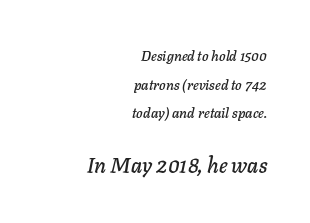
The image shows 21 px text type, italic (leaning right); set right-aligned, loose line spacing (2.05x), normal letter spacing, not underlined; the second (bottom) block is 1.5x larger.
